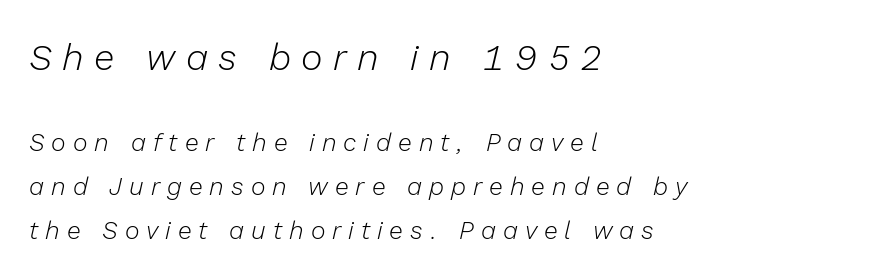
{"italic": "yes", "lean": "right", "slant_degrees": 13, "bold": "no", "weight": "light", "width": "normal", "stroke_contrast": "low", "x_height": "medium", "monospaced": "no", "underline": "no", "align": "left", "line_spacing_ratio": 1.75, "letter_spacing": "wide", "letter_spacing_em": 0.28, "larger_block": "first", "size_ratio": 1.48, "glyph_px": 37}
